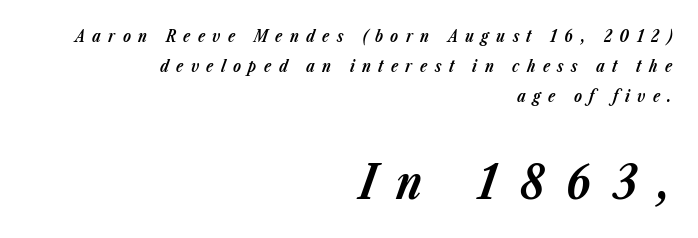
Q: Is the text bold? A: Yes.
Q: Is the text italic (slanted)? A: Yes, it leans right by about 23 degrees.
Q: Is the text underlined? A: No.
Q: How is the paragraph aligned? A: Right-aligned.
Q: Is the spacing between letters normal or unusually wide? A: Unusually wide.
Q: Which block of text is set in a larger size, the first (top) or the second (bottom)? A: The second (bottom) one.
Q: Width (condensed, normal, or wide)? A: Normal.
Q: Stroke contrast? A: Low.
Q: x-height? A: Medium.
Q: Monospaced? A: No.
